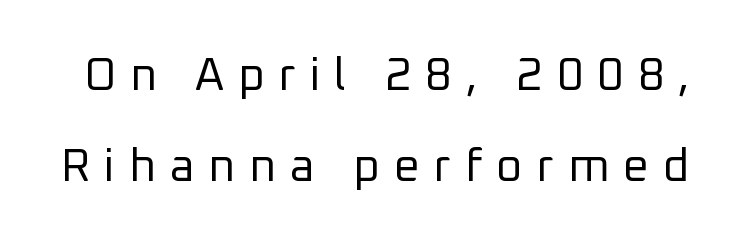
{"serif": "no", "italic": "no", "bold": "no", "weight": "regular", "width": "normal", "stroke_contrast": "low", "x_height": "medium", "monospaced": "no", "underline": "no", "line_spacing": "loose", "line_spacing_ratio": 1.97, "letter_spacing": "wide", "letter_spacing_em": 0.3, "glyph_px": 46}
